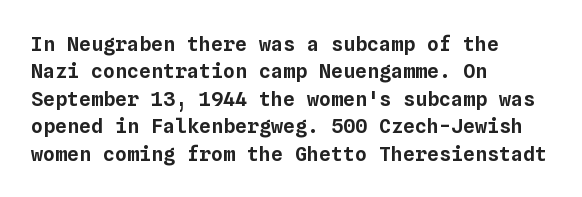
The image shows 20 px text type, upright; set left-aligned, normal line spacing (1.37x), normal letter spacing, not underlined.
